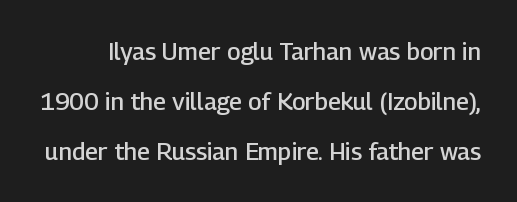
Q: Is the text bold? A: Semi-bold.
Q: Is the text italic (slanted)? A: No, it is upright.
Q: Is the text underlined? A: No.
Q: Is the spacing between letters normal or unusually wide? A: Normal.
Q: Is the spacing between lines tight, normal or loose? A: Loose.
